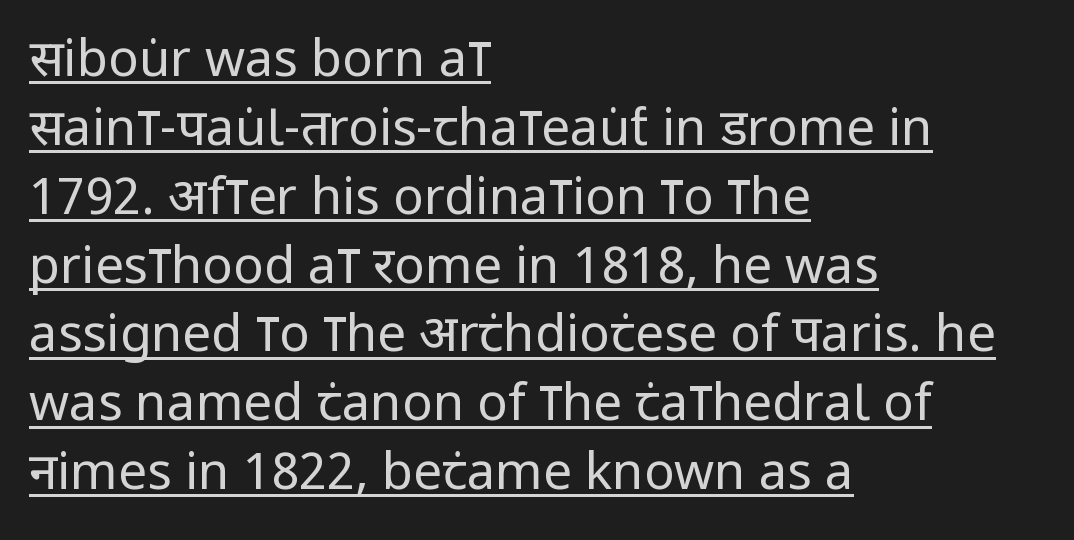
The image shows 51 px regular-weight, condensed sans-serif type, upright; set left-aligned, normal line spacing (1.35x), normal letter spacing, underlined; low stroke contrast and a large x-height.
